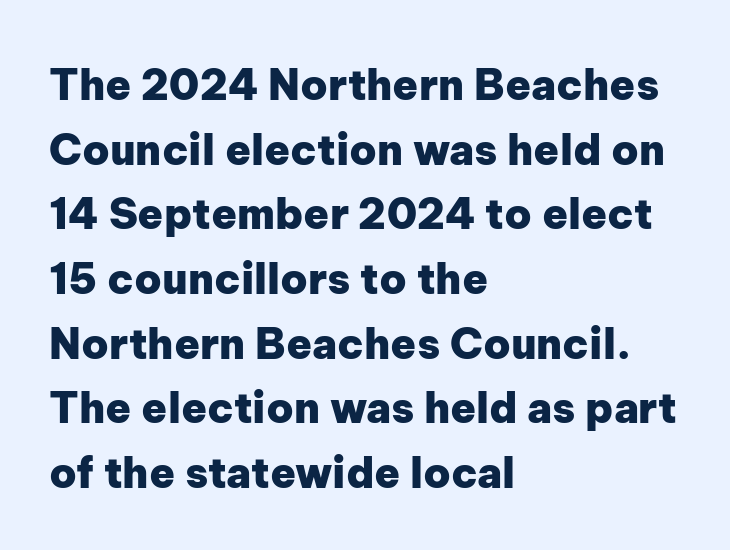
{"serif": "no", "italic": "no", "bold": "yes", "weight": "heavy", "width": "normal", "stroke_contrast": "low", "x_height": "medium", "monospaced": "no", "underline": "no", "align": "left", "line_spacing": "normal", "line_spacing_ratio": 1.54, "letter_spacing": "normal", "letter_spacing_em": 0.0, "glyph_px": 42}
